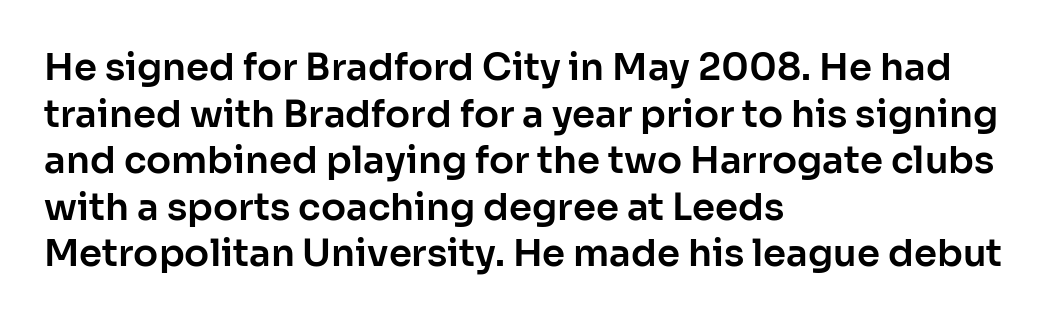
{"serif": "no", "italic": "no", "width": "normal", "stroke_contrast": "low", "x_height": "medium", "monospaced": "no", "underline": "no", "align": "left", "line_spacing": "normal", "line_spacing_ratio": 1.26, "letter_spacing": "normal", "letter_spacing_em": 0.0, "glyph_px": 37}
